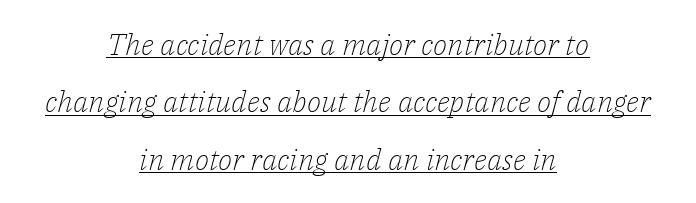
The image shows 30 px light serif type, italic (leaning right); set centered, loose line spacing (1.91x), normal letter spacing, underlined; low stroke contrast and a medium x-height.
